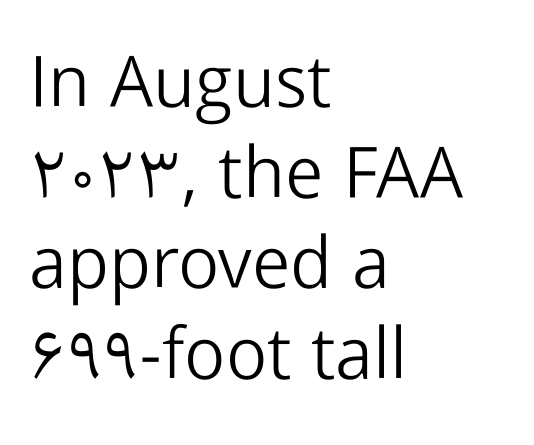
The image shows 72 px light sans-serif type, upright; set left-aligned, normal line spacing (1.26x), normal letter spacing, not underlined; low stroke contrast and a medium x-height.
